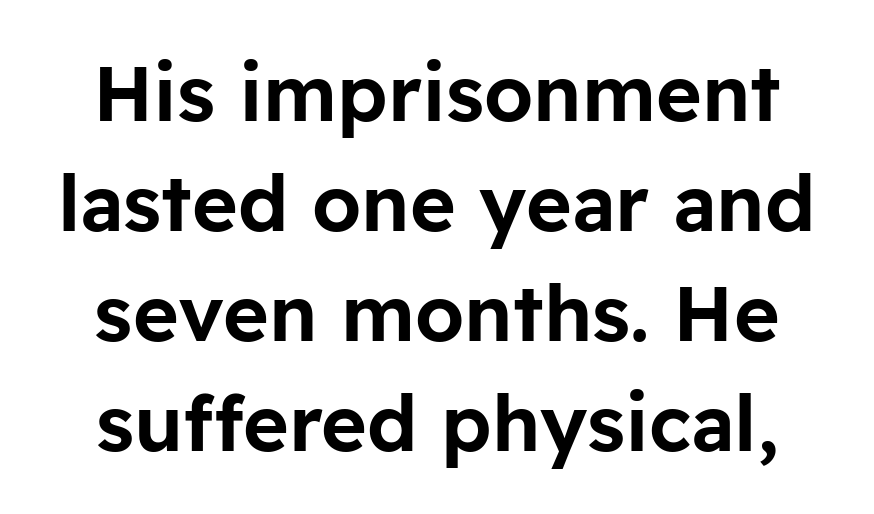
The image shows 78 px sans-serif type, upright; set normal line spacing (1.41x), normal letter spacing, not underlined; low stroke contrast and a medium x-height.
